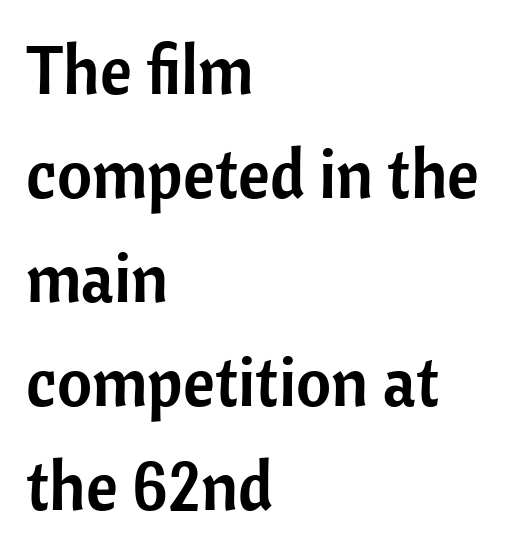
Q: Is the text italic (slanted)? A: No, it is upright.
Q: Is the typeface a serif or a sans-serif typeface? A: Sans-serif.
Q: Is the text underlined? A: No.
Q: How is the paragraph aligned? A: Left-aligned.
Q: Is the spacing between letters normal or unusually wide? A: Normal.
Q: Is the spacing between lines tight, normal or loose? A: Normal.
Q: Width (condensed, normal, or wide)? A: Normal.
Q: Stroke contrast? A: Low.
Q: x-height? A: Medium.
Q: Monospaced? A: No.
